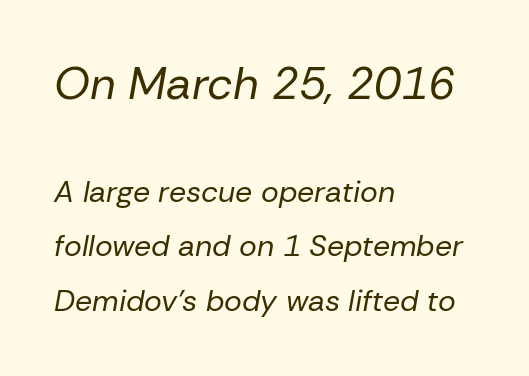
Q: Is the text bold? A: No.
Q: Is the text italic (slanted)? A: Yes, it leans right by about 10 degrees.
Q: Is the text underlined? A: No.
Q: How is the paragraph aligned? A: Left-aligned.
Q: Is the spacing between letters normal or unusually wide? A: Normal.
Q: Which block of text is set in a larger size, the first (top) or the second (bottom)? A: The first (top) one.
Q: Width (condensed, normal, or wide)? A: Normal.
Q: Stroke contrast? A: Low.
Q: x-height? A: Medium.
Q: Monospaced? A: No.
